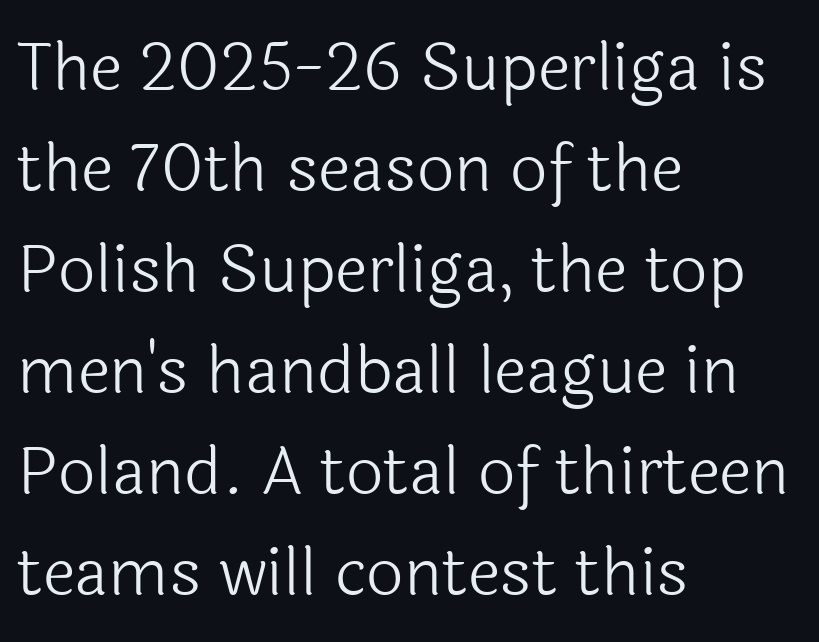
The image shows 66 px light sans-serif type, upright; set left-aligned, normal line spacing (1.53x), normal letter spacing, not underlined; a medium x-height.
